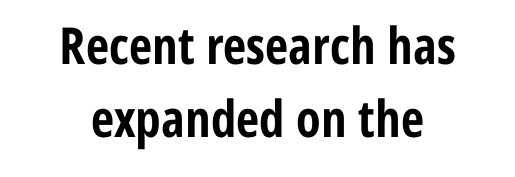
Interline gaps are of average width in this sample. Spacing verdict: proportional, widths tailored to each character. Posture: upright roman. Is the type bold? Yes — the strokes are clearly thick and heavy. Plain, unruled lines of type.
